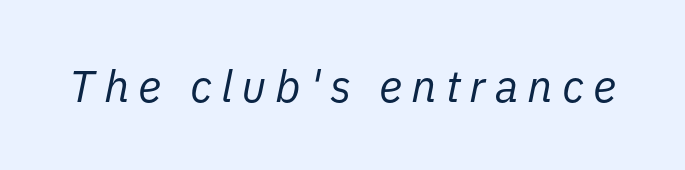
The image shows 45 px regular-weight type, italic (leaning right); set unusually wide letter spacing (+0.2 em), not underlined; low stroke contrast and a medium x-height.
